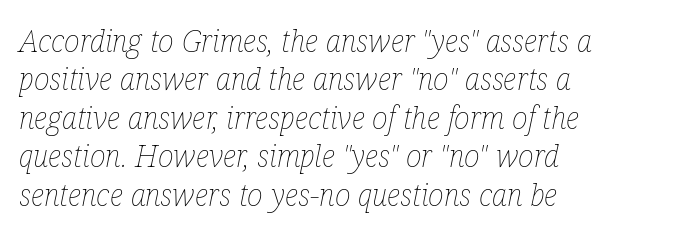
The foot of each line stays bare and open. Glyph-to-glyph distance matches everyday printed text. The characters are drawn with everyday or finer stroke widths. The letters are slanted; this is an italic face.
